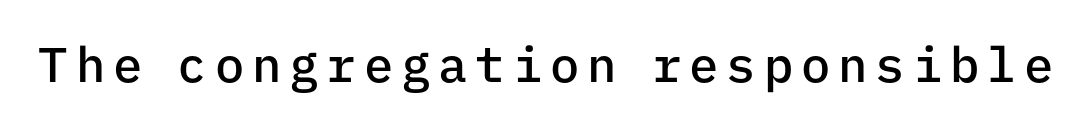
Q: Is the text bold? A: Semi-bold.
Q: Is the text italic (slanted)? A: No, it is upright.
Q: Is the typeface a serif or a sans-serif typeface? A: Sans-serif.
Q: Is the text underlined? A: No.
Q: Width (condensed, normal, or wide)? A: Normal.
Q: Stroke contrast? A: Low.
Q: x-height? A: Medium.
Q: Monospaced? A: Yes.
